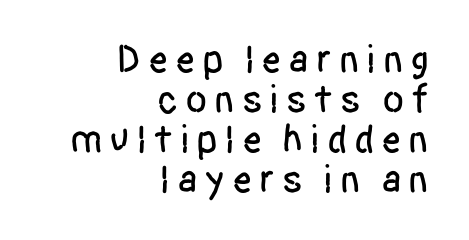
{"serif": "no", "italic": "no", "width": "condensed", "stroke_contrast": "low", "x_height": "large", "monospaced": "no", "underline": "no", "align": "right", "line_spacing": "tight", "line_spacing_ratio": 1.0, "glyph_px": 40}
